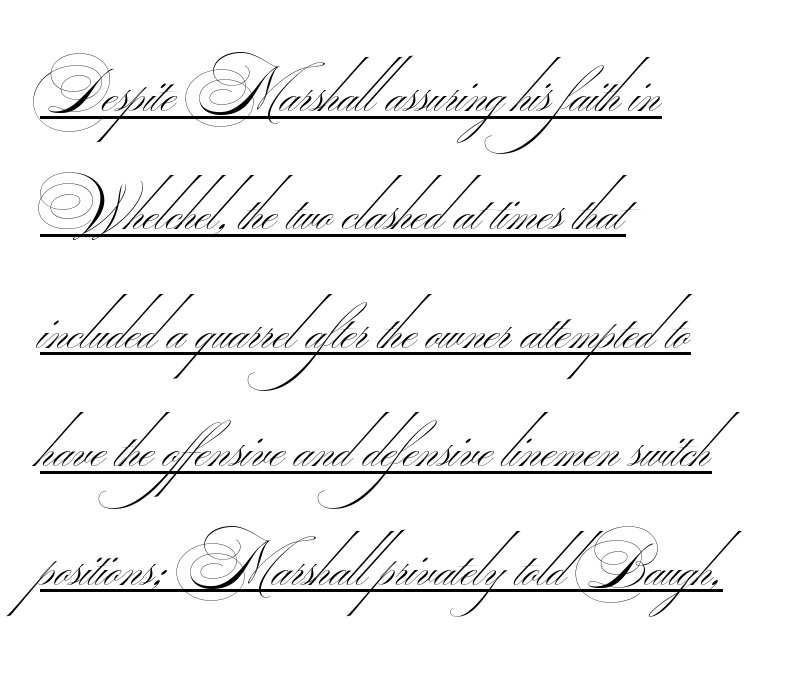
Q: Is the text bold? A: No.
Q: Is the typeface a serif or a sans-serif typeface? A: Sans-serif.
Q: Is the text underlined? A: Yes.
Q: How is the paragraph aligned? A: Left-aligned.
Q: Is the spacing between letters normal or unusually wide? A: Normal.
Q: Is the spacing between lines tight, normal or loose? A: Loose.
Q: Width (condensed, normal, or wide)? A: Wide.
Q: Stroke contrast? A: Medium.
Q: Monospaced? A: No.
